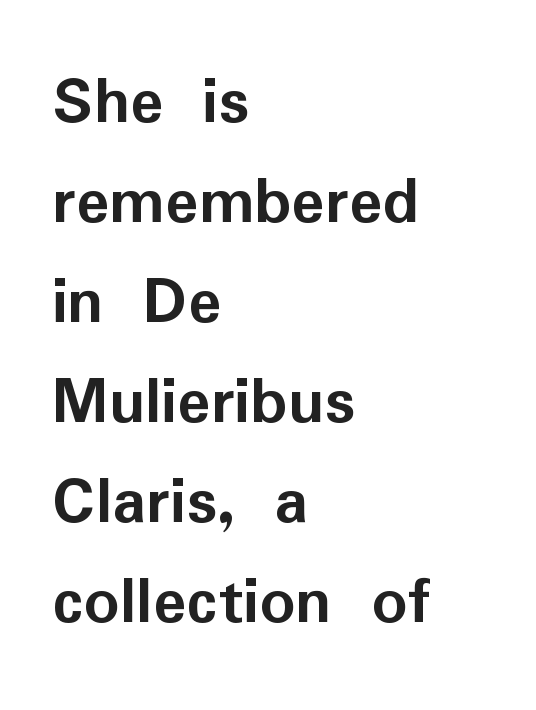
Whoever set this chose a conventional vertical rhythm. Chunky letters — that's bold for sure. Nothing sits at the stroke ends, so this counts as sans-serif. The font's upright variant was chosen for this text. Nothing unusual about the tracking: characters are spaced as the font intends. Think of a printed novel: that variable character pitch is what you see here.
